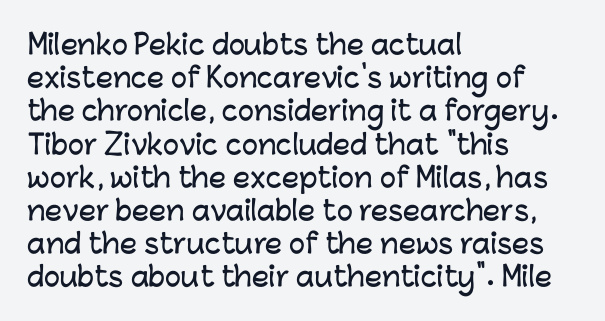
Q: Is the text italic (slanted)? A: No, it is upright.
Q: Is the text underlined? A: No.
Q: How is the paragraph aligned? A: Left-aligned.
Q: Is the spacing between letters normal or unusually wide? A: Normal.
